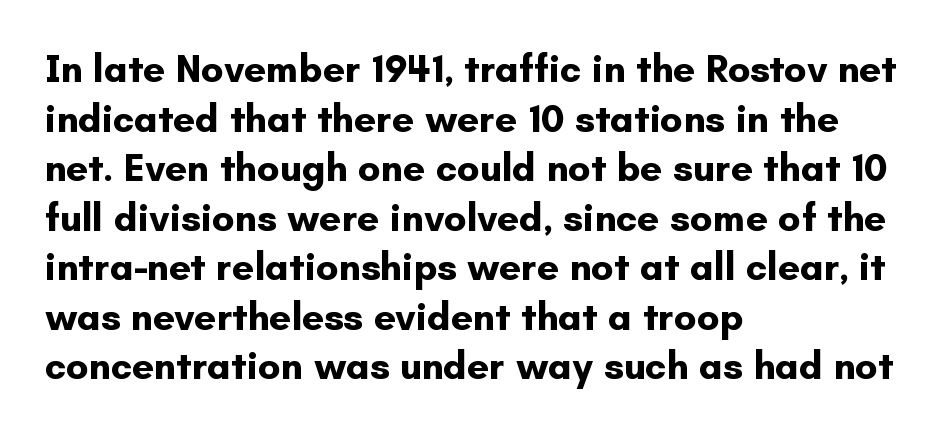
The image shows 39 px bold sans-serif type, upright; set left-aligned, normal line spacing (1.27x), normal letter spacing, not underlined; low stroke contrast and a small x-height.
